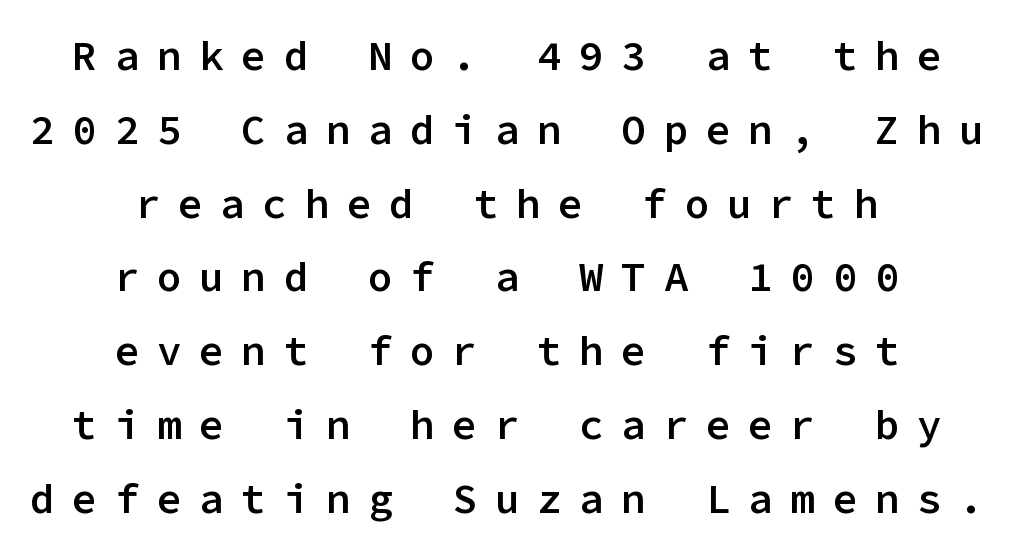
{"serif": "no", "italic": "no", "bold": "semi", "weight": "semibold", "width": "normal", "stroke_contrast": "low", "x_height": "medium", "monospaced": "yes", "underline": "no", "align": "center", "line_spacing_ratio": 1.8, "letter_spacing": "wide", "letter_spacing_em": 0.43, "glyph_px": 41}
